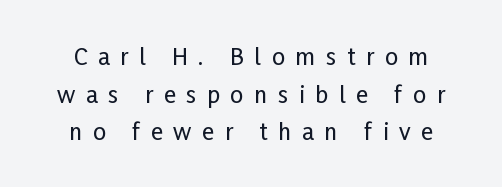
Glyph-to-glyph distance is far greater than everyday printed text. Each new line begins a customary step beneath the previous one. The letters stand straight up with perfectly vertical stems. The zone under the glyphs is completely vacant.
